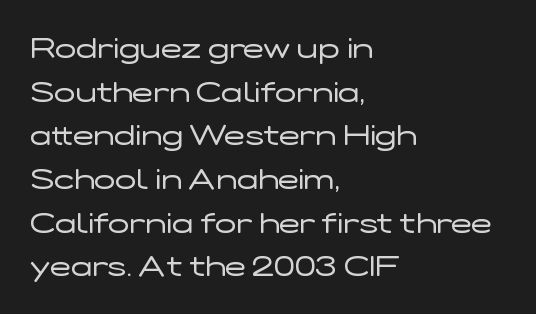
Q: Is the text bold? A: No.
Q: Is the text italic (slanted)? A: No, it is upright.
Q: Is the typeface a serif or a sans-serif typeface? A: Sans-serif.
Q: Is the text underlined? A: No.
Q: How is the paragraph aligned? A: Left-aligned.
Q: Is the spacing between letters normal or unusually wide? A: Normal.
Q: Is the spacing between lines tight, normal or loose? A: Normal.
Q: Width (condensed, normal, or wide)? A: Wide.
Q: Stroke contrast? A: Low.
Q: x-height? A: Medium.
Q: Monospaced? A: No.
